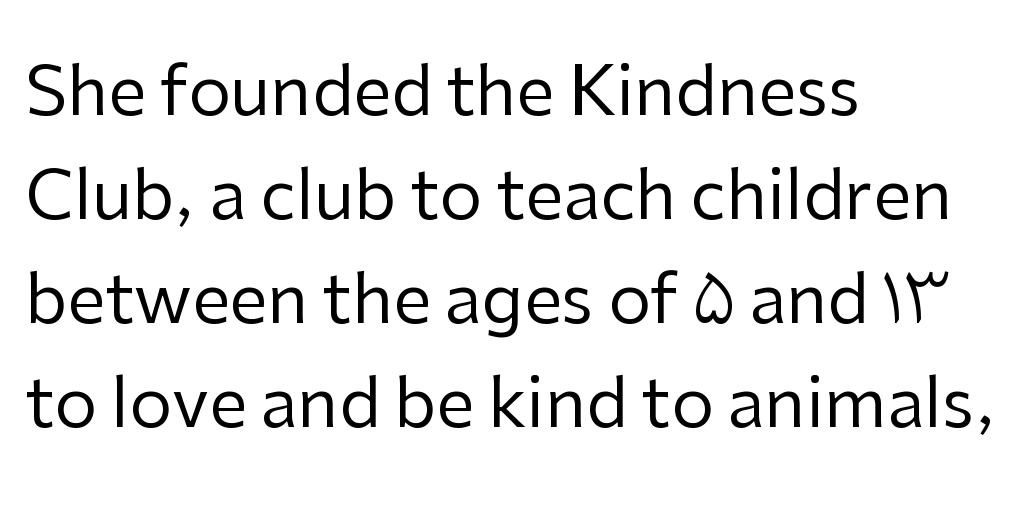
Q: Is the text bold? A: No.
Q: Is the text italic (slanted)? A: No, it is upright.
Q: Is the typeface a serif or a sans-serif typeface? A: Sans-serif.
Q: Is the text underlined? A: No.
Q: How is the paragraph aligned? A: Left-aligned.
Q: Is the spacing between letters normal or unusually wide? A: Normal.
Q: Is the spacing between lines tight, normal or loose? A: Normal.
Q: Width (condensed, normal, or wide)? A: Normal.
Q: Stroke contrast? A: Low.
Q: x-height? A: Medium.
Q: Monospaced? A: No.
